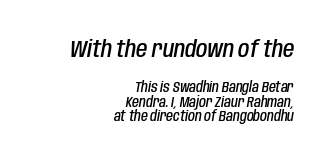
This is oblique type, the kind used for emphasis or titles. Letters rest on an invisible, unmarked baseline. The rag falls on the left side of this text block. Compared with typical body copy, the letter spacing here is the same. Look at the stroke-to-counter ratio: somewhat heavy, a semibold. Reading down the column, the eye jumps only a short way to each next line.
